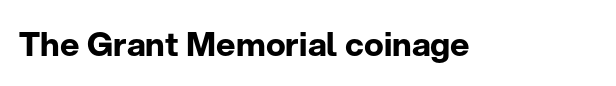
You'd pick this weight for a headline — it's a proper bold. I'd call this a sans setting — the letters go barefoot. The area under the type is left untouched. Spacing verdict: proportional, widths tailored to each character. The line texture is even and compact thanks to regular tracking. These lines were composed using upright roman letters.
